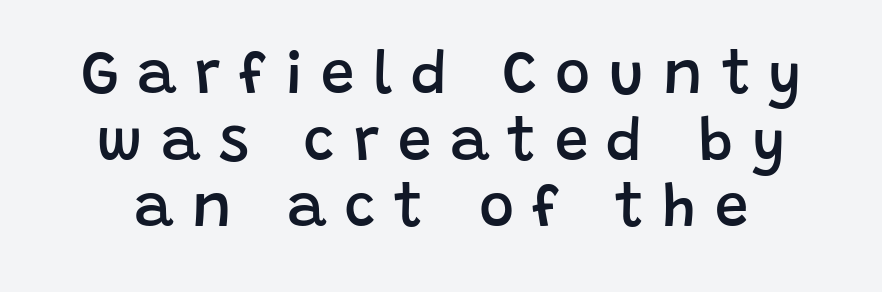
This rendering employs a face without finishing strokes, i.e., a sans-serif. Is this a fixed-width face? No — the glyphs have proportional, varying widths. The passage shown is semibold, sitting just below true bold. This sample uses expanded letter spacing, leaving extra air between glyphs.
